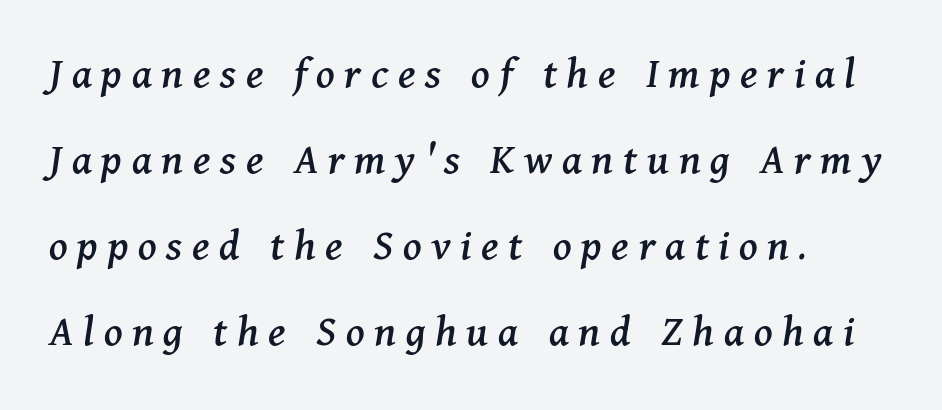
The image shows 46 px serif type, italic (leaning right); set left-aligned, line spacing 1.87x, unusually wide letter spacing (+0.21 em), not underlined; medium stroke contrast and a medium x-height.
